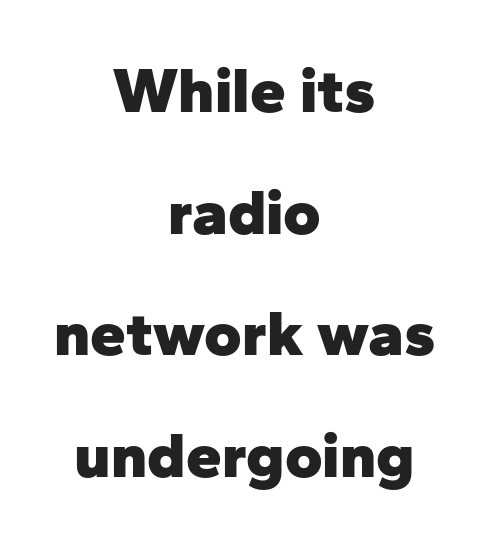
One glance says open: line gaps are wider than usual. The space beneath each line is pristine and unruled. The face used here has the dense, thick strokes of a bold. Honestly, the letter spacing is just normal — you wouldn't notice it. The rendering shows plain stroke endings on the letterforms — a sans-serif design. A student would call this center alignment; a typographer would say set centered.
